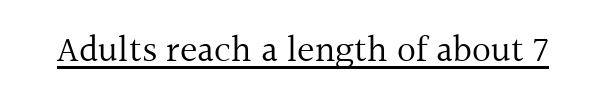
Looks like someone drew a line under every word here. In terms of letterform style, serifs are clearly present. Honestly, the letter spacing is just normal — you wouldn't notice it. Is this a fixed-width face? No — the glyphs have proportional, varying widths. Characters remain perfectly vertical along every line.
